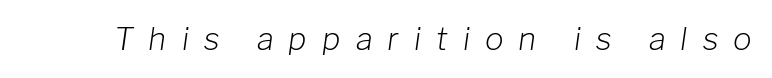
Any mark beneath the type? The region is blank. Here the glyphs are tracked loosely, breaking word shapes into spaced letters. Would a proofreader flag this as italicized? Yes. The passage shown is typed in a proportional face where columns would drift. Weight: regular or lighter.
